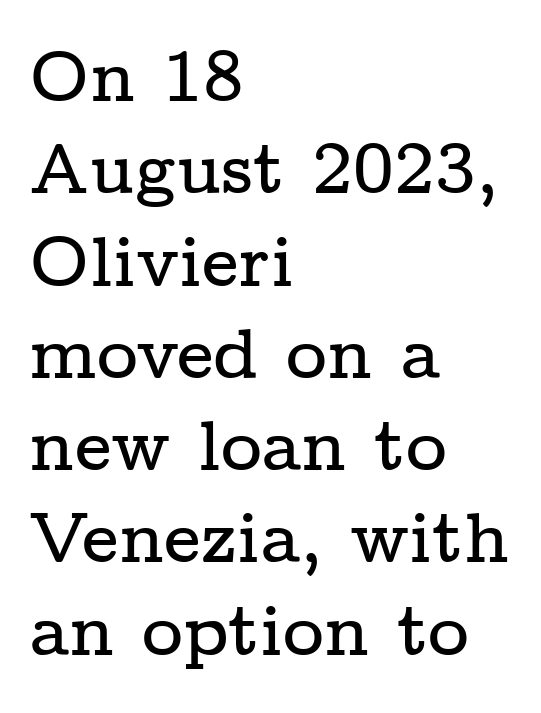
Q: Is the text italic (slanted)? A: No, it is upright.
Q: Is the typeface a serif or a sans-serif typeface? A: Serif.
Q: Is the text underlined? A: No.
Q: How is the paragraph aligned? A: Left-aligned.
Q: Is the spacing between letters normal or unusually wide? A: Normal.
Q: Is the spacing between lines tight, normal or loose? A: Normal.
Q: Width (condensed, normal, or wide)? A: Wide.
Q: Stroke contrast? A: Low.
Q: x-height? A: Medium.
Q: Monospaced? A: No.
